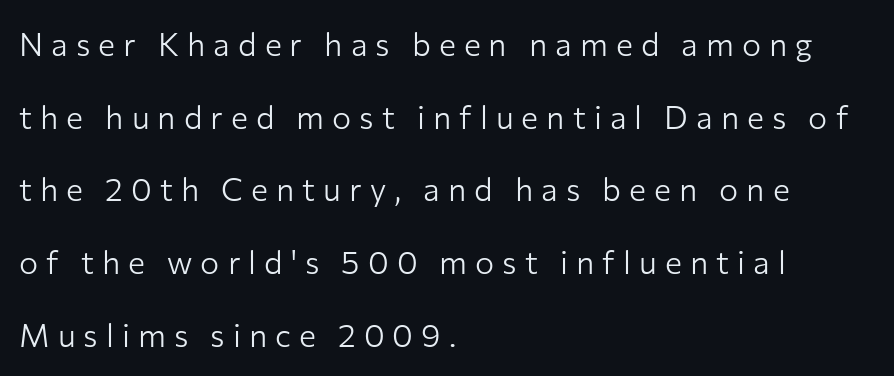
Leftover space on each line is placed entirely after the last word. The baseline area is clear. Loosely led — the rows are spread out. The type sits square on the baseline with zero lean. The passage shown is typed in a proportional face where columns would drift.
